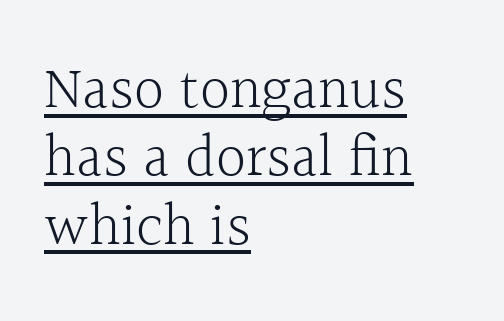
The image shows 60 px light serif type, upright; set left-aligned, tight line spacing (1.14x), normal letter spacing, underlined; a medium x-height.
